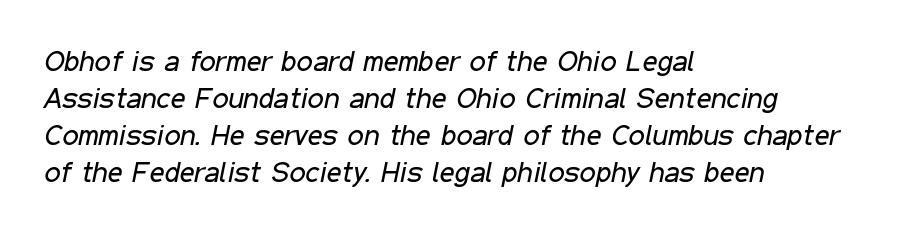
Q: Is the text bold? A: No.
Q: Is the text italic (slanted)? A: Yes, it leans right by about 11 degrees.
Q: Is the text underlined? A: No.
Q: How is the paragraph aligned? A: Left-aligned.
Q: Is the spacing between letters normal or unusually wide? A: Normal.
Q: Is the spacing between lines tight, normal or loose? A: Normal.
Q: Width (condensed, normal, or wide)? A: Condensed.
Q: Stroke contrast? A: Low.
Q: x-height? A: Medium.
Q: Monospaced? A: No.
